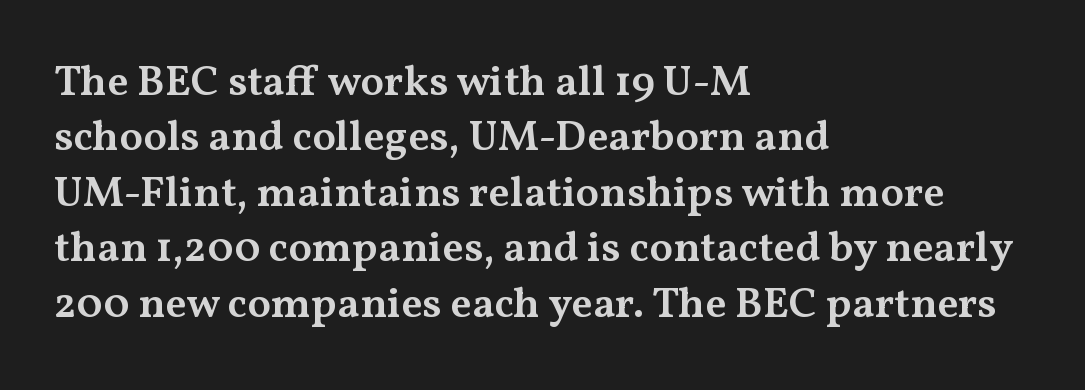
Q: Is the text bold? A: Semi-bold.
Q: Is the text italic (slanted)? A: No, it is upright.
Q: Is the typeface a serif or a sans-serif typeface? A: Serif.
Q: Is the text underlined? A: No.
Q: How is the paragraph aligned? A: Left-aligned.
Q: Is the spacing between letters normal or unusually wide? A: Normal.
Q: Is the spacing between lines tight, normal or loose? A: Normal.
Q: Width (condensed, normal, or wide)? A: Wide.
Q: Stroke contrast? A: Medium.
Q: x-height? A: Medium.
Q: Monospaced? A: No.
